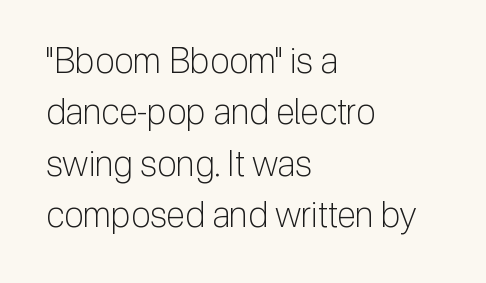
The image shows 35 px light sans-serif type, upright; set left-aligned, normal line spacing (1.47x), normal letter spacing, not underlined; low stroke contrast and a medium x-height.
